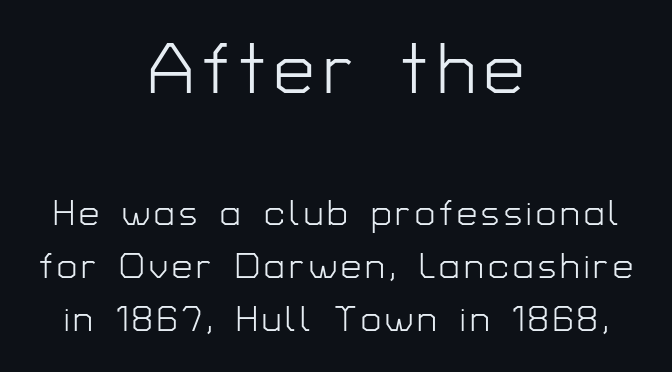
Unlike a traditional serif, this face leaves its strokes unadorned. Vertical spacing — default. The block sitting higher on the canvas is the one with enlarged characters. Do the characters align in a grid? No, the font is proportional.
